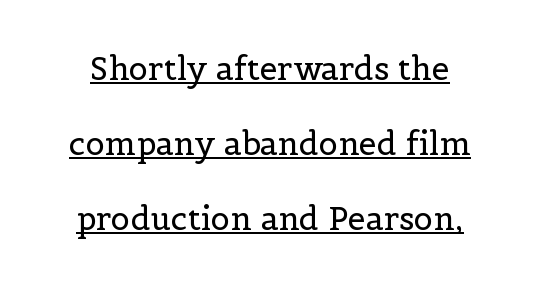
{"serif": "yes", "italic": "no", "bold": "no", "weight": "regular", "width": "normal", "x_height": "medium", "monospaced": "no", "underline": "yes", "line_spacing": "loose", "line_spacing_ratio": 2.35, "letter_spacing": "normal", "letter_spacing_em": 0.0, "glyph_px": 32}
